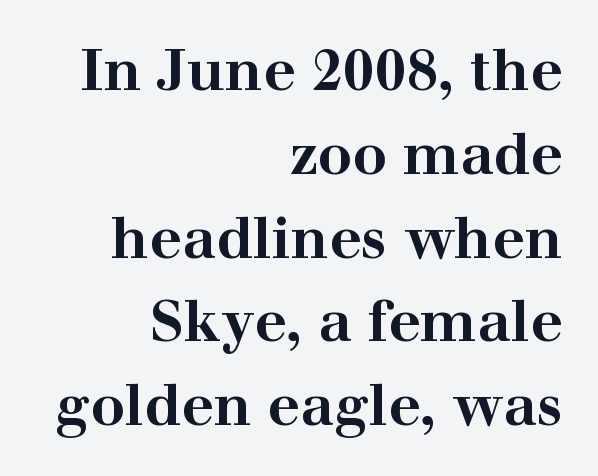
The image shows 57 px bold, wide serif type, upright; set right-aligned, normal line spacing (1.47x), normal letter spacing, not underlined; high stroke contrast and a medium x-height.
